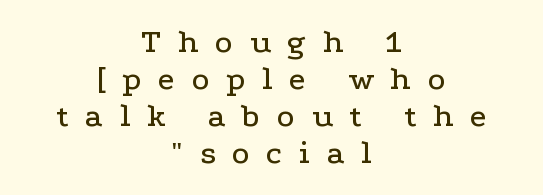
Summary of vertical rhythm: compact, with narrow interline spacing. This is the regular roman posture of the typeface. How are the letters spaced? Widely, with obvious added tracking. Underline: absent.
